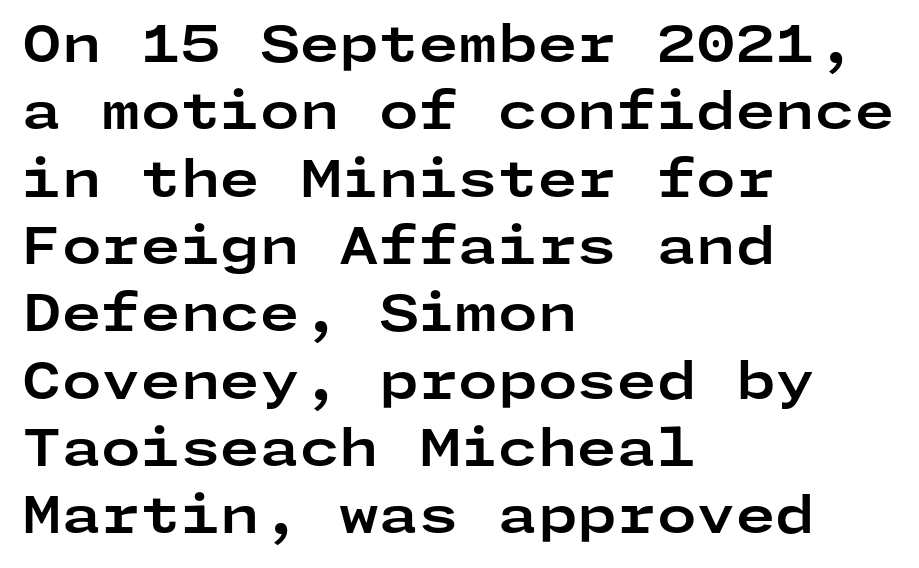
{"serif": "no", "italic": "no", "bold": "yes", "weight": "bold", "width": "wide", "stroke_contrast": "low", "x_height": "medium", "underline": "no", "align": "left", "line_spacing": "normal", "line_spacing_ratio": 1.32, "letter_spacing": "normal", "letter_spacing_em": 0.0, "glyph_px": 51}
